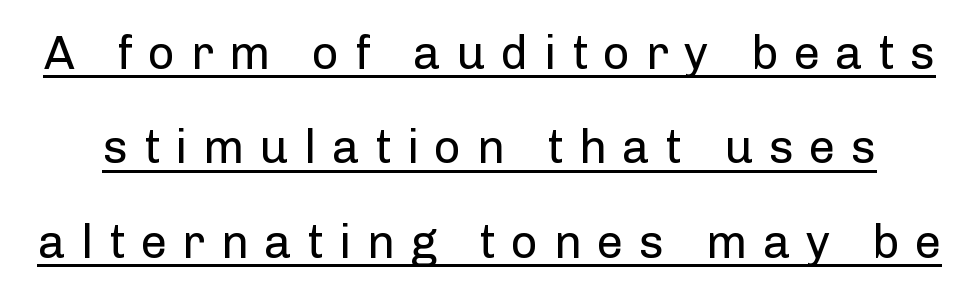
Check the space under the baseline: a stroke is drawn there. Characters follow at a spacing far wider than the type designer built in. The type family on display is of the sans-serif kind. A light-to-regular cut is what we see here. These lines stand farther apart than default settings would place them. Characters remain perfectly vertical along every line.
